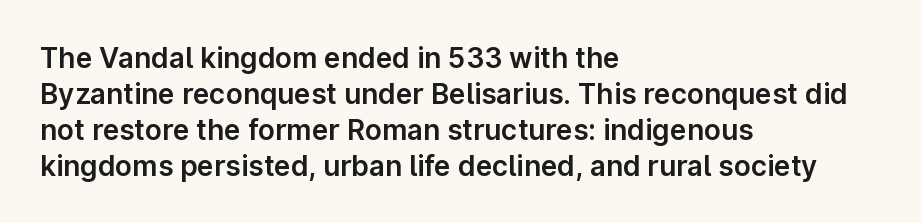
{"serif": "no", "italic": "no", "width": "normal", "stroke_contrast": "low", "x_height": "medium", "monospaced": "no", "underline": "no", "align": "left", "line_spacing": "normal", "line_spacing_ratio": 1.28, "letter_spacing": "normal", "letter_spacing_em": 0.0, "glyph_px": 28}
